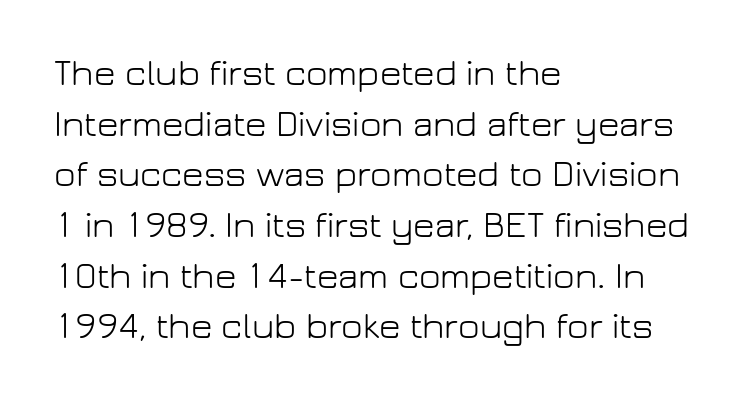
{"serif": "no", "italic": "no", "bold": "no", "weight": "light", "width": "normal", "stroke_contrast": "low", "x_height": "medium", "monospaced": "no", "underline": "no", "align": "left", "line_spacing": "normal", "line_spacing_ratio": 1.37, "letter_spacing": "normal", "letter_spacing_em": 0.0, "glyph_px": 37}
